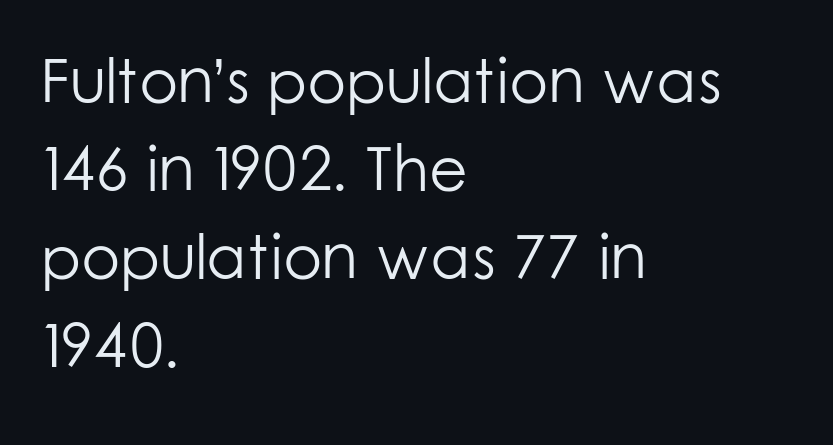
Q: Is the text bold? A: No.
Q: Is the text italic (slanted)? A: No, it is upright.
Q: Is the typeface a serif or a sans-serif typeface? A: Sans-serif.
Q: Is the text underlined? A: No.
Q: How is the paragraph aligned? A: Left-aligned.
Q: Is the spacing between letters normal or unusually wide? A: Normal.
Q: Is the spacing between lines tight, normal or loose? A: Normal.
Q: Width (condensed, normal, or wide)? A: Normal.
Q: Stroke contrast? A: Low.
Q: x-height? A: Medium.
Q: Monospaced? A: No.
